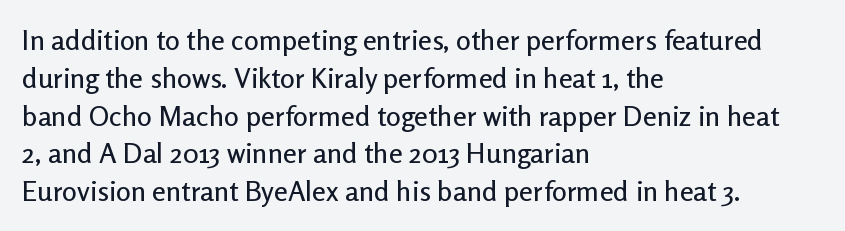
{"serif": "no", "italic": "no", "width": "normal", "stroke_contrast": "low", "x_height": "medium", "monospaced": "no", "underline": "no", "align": "left", "line_spacing": "normal", "line_spacing_ratio": 1.35, "letter_spacing": "normal", "letter_spacing_em": 0.0, "glyph_px": 28}
